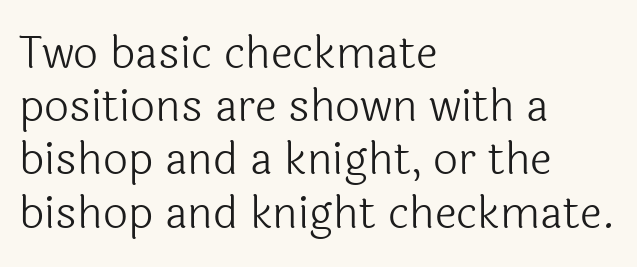
The image shows 44 px light sans-serif type, upright; set left-aligned, line spacing 1.21x, normal letter spacing, not underlined; a medium x-height.
